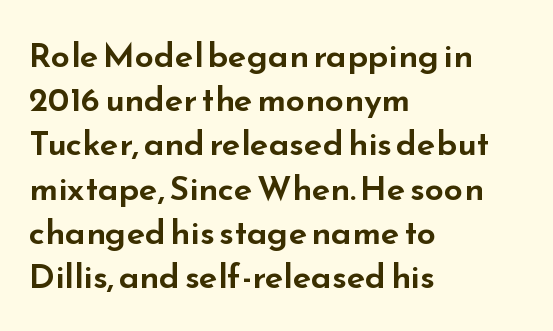
Honestly, the row spacing looks completely unremarkable. Honestly, there is no underline to notice here at all. You could not count columns in this text — the font is proportionally spaced. Spacing between characters is what you'd get straight out of the box. Teacher's note: observe the even left margin — that is flush-left alignment.
